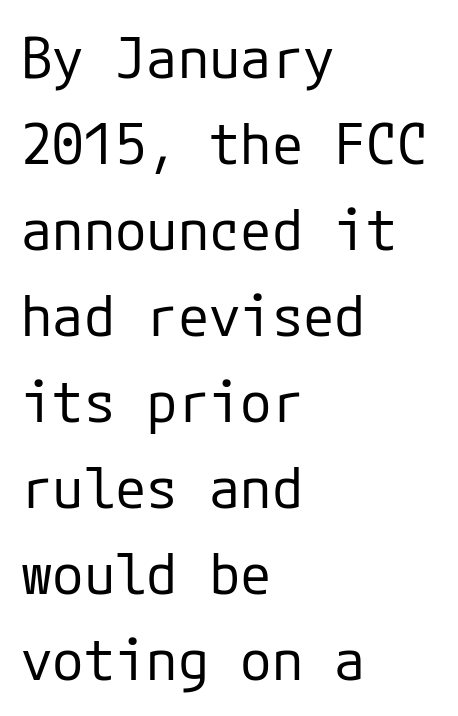
Q: Is the text bold? A: No.
Q: Is the text italic (slanted)? A: No, it is upright.
Q: Is the typeface a serif or a sans-serif typeface? A: Sans-serif.
Q: Is the text underlined? A: No.
Q: How is the paragraph aligned? A: Left-aligned.
Q: Is the spacing between letters normal or unusually wide? A: Normal.
Q: Is the spacing between lines tight, normal or loose? A: Normal.
Q: Width (condensed, normal, or wide)? A: Normal.
Q: Stroke contrast? A: Low.
Q: x-height? A: Medium.
